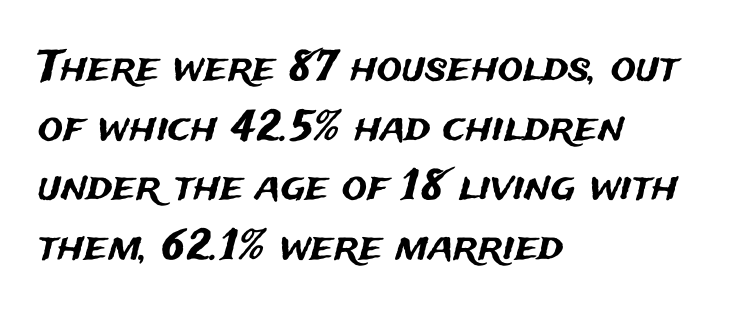
Q: Is the text italic (slanted)? A: Yes.
Q: Is the typeface a serif or a sans-serif typeface? A: Sans-serif.
Q: Is the text underlined? A: No.
Q: How is the paragraph aligned? A: Left-aligned.
Q: Is the spacing between letters normal or unusually wide? A: Normal.
Q: Is the spacing between lines tight, normal or loose? A: Normal.
Q: Width (condensed, normal, or wide)? A: Normal.
Q: Stroke contrast? A: Medium.
Q: x-height? A: Medium.
Q: Monospaced? A: No.
